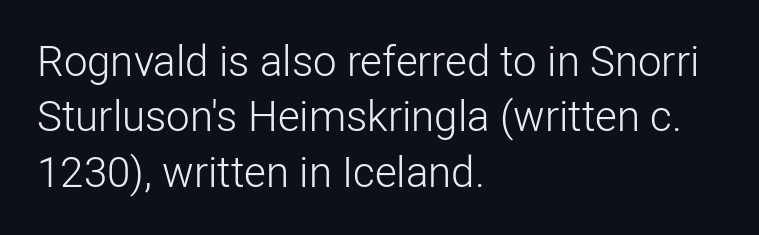
{"serif": "no", "italic": "no", "bold": "no", "weight": "light", "width": "normal", "stroke_contrast": "low", "x_height": "medium", "monospaced": "no", "underline": "no", "align": "left", "line_spacing": "normal", "line_spacing_ratio": 1.32, "letter_spacing": "normal", "letter_spacing_em": 0.0, "glyph_px": 42}
